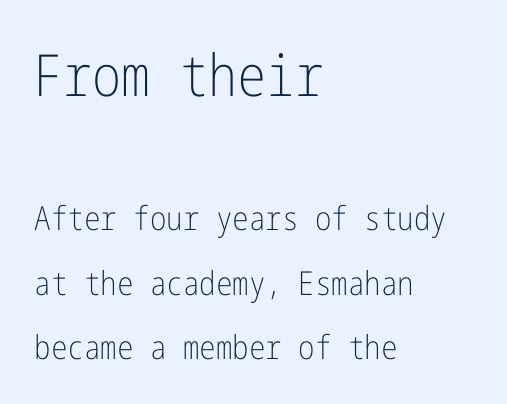
{"serif": "no", "italic": "no", "bold": "no", "weight": "light", "width": "condensed", "stroke_contrast": "low", "x_height": "medium", "underline": "no", "align": "left", "line_spacing": "loose", "line_spacing_ratio": 1.96, "letter_spacing": "normal", "letter_spacing_em": 0.0, "larger_block": "first", "size_ratio": 1.76, "glyph_px": 58}
